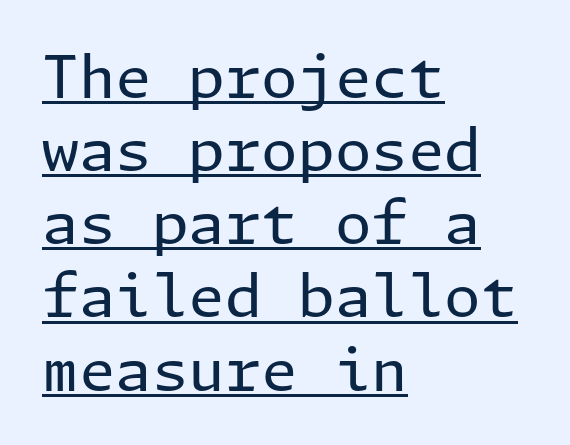
The image shows 59 px regular-weight sans-serif type, upright; set left-aligned, line spacing 1.24x, normal letter spacing, underlined; low stroke contrast and a medium x-height.
